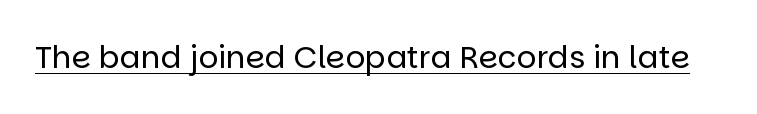
{"serif": "no", "italic": "no", "bold": "no", "weight": "regular", "width": "normal", "stroke_contrast": "low", "x_height": "large", "monospaced": "no", "underline": "yes", "letter_spacing": "normal", "letter_spacing_em": 0.0, "glyph_px": 31}
